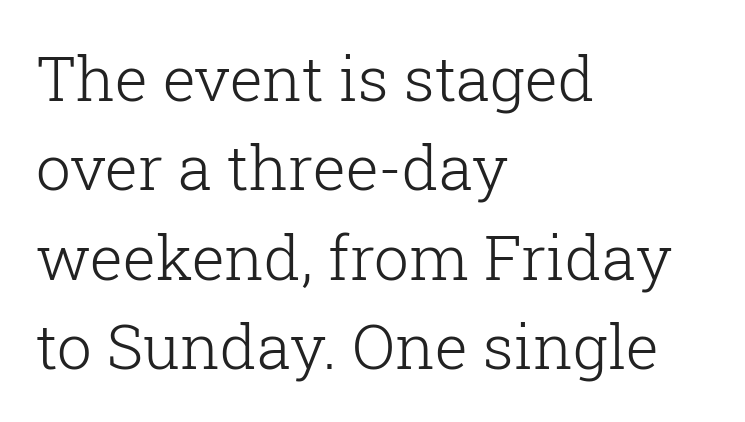
Q: Is the text bold? A: No.
Q: Is the text italic (slanted)? A: No, it is upright.
Q: Is the typeface a serif or a sans-serif typeface? A: Serif.
Q: Is the text underlined? A: No.
Q: How is the paragraph aligned? A: Left-aligned.
Q: Is the spacing between letters normal or unusually wide? A: Normal.
Q: Is the spacing between lines tight, normal or loose? A: Normal.
Q: Width (condensed, normal, or wide)? A: Normal.
Q: Stroke contrast? A: Low.
Q: x-height? A: Medium.
Q: Monospaced? A: No.
